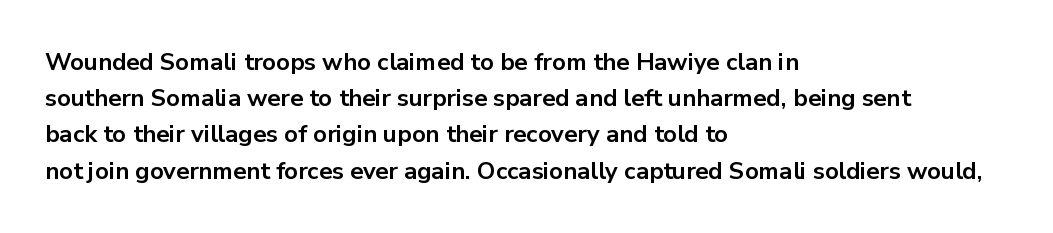
Q: Is the text bold? A: Yes.
Q: Is the text italic (slanted)? A: No, it is upright.
Q: Is the text underlined? A: No.
Q: How is the paragraph aligned? A: Left-aligned.
Q: Is the spacing between letters normal or unusually wide? A: Normal.
Q: Is the spacing between lines tight, normal or loose? A: Normal.
